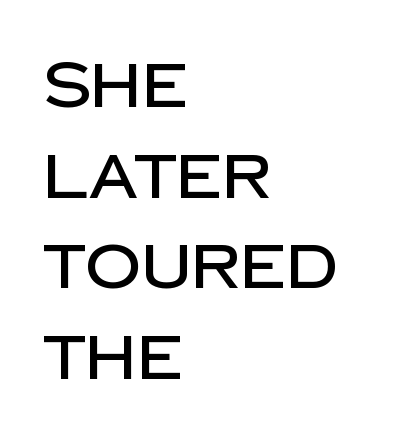
Q: Is the text italic (slanted)? A: No, it is upright.
Q: Is the typeface a serif or a sans-serif typeface? A: Sans-serif.
Q: Is the text underlined? A: No.
Q: How is the paragraph aligned? A: Left-aligned.
Q: Is the spacing between letters normal or unusually wide? A: Normal.
Q: Is the spacing between lines tight, normal or loose? A: Normal.
Q: Width (condensed, normal, or wide)? A: Normal.
Q: Stroke contrast? A: Low.
Q: x-height? A: Large.
Q: Monospaced? A: No.
